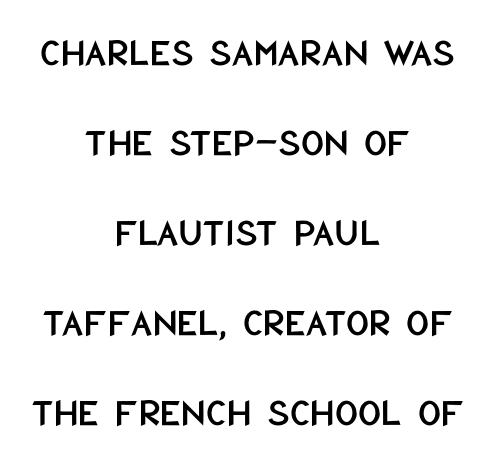
{"serif": "no", "italic": "no", "width": "condensed", "stroke_contrast": "low", "x_height": "large", "monospaced": "no", "underline": "no", "align": "center", "line_spacing": "loose", "line_spacing_ratio": 2.25, "letter_spacing": "normal", "letter_spacing_em": 0.0, "glyph_px": 40}
